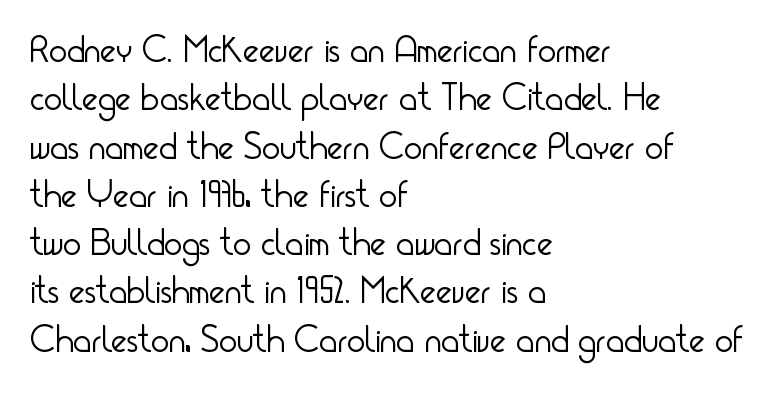
The letters advance in unequal steps, a hallmark of proportional type. Rows of type keep a routine distance in the vertical direction. Posture: straight, roman, zero tilt. Stems here are at most as thick as an everyday book face. Line starts are locked; line ends wander. Type style note: lacks serifs.
